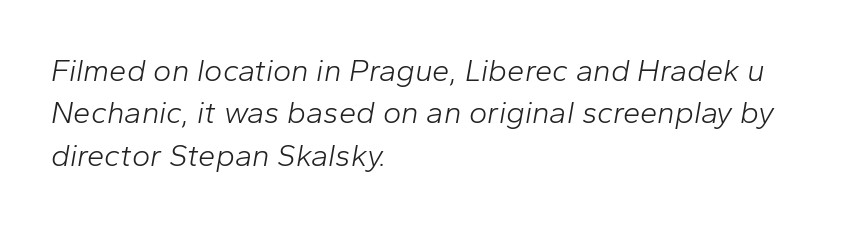
Q: Is the text bold? A: No.
Q: Is the text italic (slanted)? A: Yes, it leans right by about 10 degrees.
Q: Is the text underlined? A: No.
Q: How is the paragraph aligned? A: Left-aligned.
Q: Is the spacing between letters normal or unusually wide? A: Normal.
Q: Is the spacing between lines tight, normal or loose? A: Normal.
Q: Width (condensed, normal, or wide)? A: Normal.
Q: Stroke contrast? A: Low.
Q: x-height? A: Medium.
Q: Monospaced? A: No.
